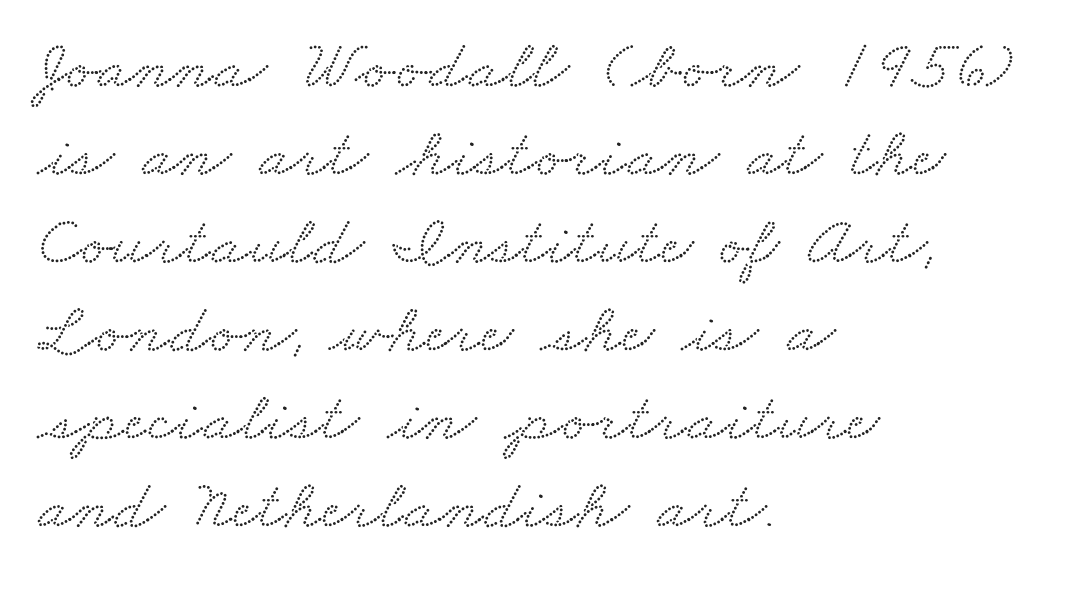
Q: Is the typeface a serif or a sans-serif typeface? A: Serif.
Q: Is the text underlined? A: No.
Q: How is the paragraph aligned? A: Left-aligned.
Q: Is the spacing between letters normal or unusually wide? A: Normal.
Q: Width (condensed, normal, or wide)? A: Wide.
Q: Stroke contrast? A: Low.
Q: x-height? A: Small.
Q: Monospaced? A: No.
